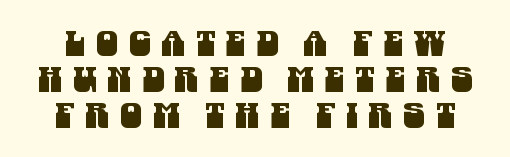
Q: Is the typeface a serif or a sans-serif typeface? A: Sans-serif.
Q: Is the text underlined? A: No.
Q: How is the paragraph aligned? A: Centered.
Q: Is the spacing between letters normal or unusually wide? A: Unusually wide.
Q: Is the spacing between lines tight, normal or loose? A: Tight.
Q: Width (condensed, normal, or wide)? A: Condensed.
Q: Stroke contrast? A: Medium.
Q: x-height? A: Large.
Q: Monospaced? A: No.
